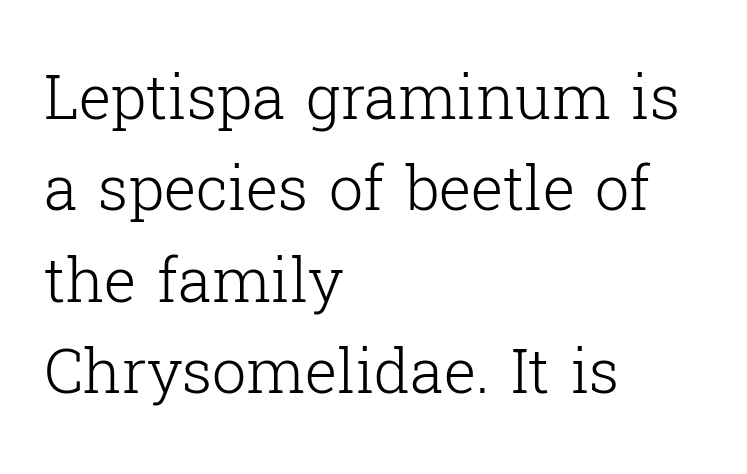
The image shows 61 px light serif type, upright; set left-aligned, normal line spacing (1.5x), normal letter spacing, not underlined; low stroke contrast and a medium x-height.
